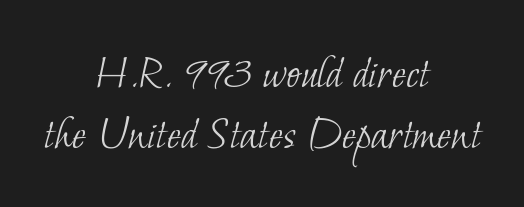
Q: Is the text bold? A: No.
Q: Is the typeface a serif or a sans-serif typeface? A: Serif.
Q: Is the text underlined? A: No.
Q: How is the paragraph aligned? A: Centered.
Q: Is the spacing between letters normal or unusually wide? A: Normal.
Q: Is the spacing between lines tight, normal or loose? A: Normal.
Q: Width (condensed, normal, or wide)? A: Normal.
Q: Stroke contrast? A: Low.
Q: x-height? A: Small.
Q: Monospaced? A: No.
